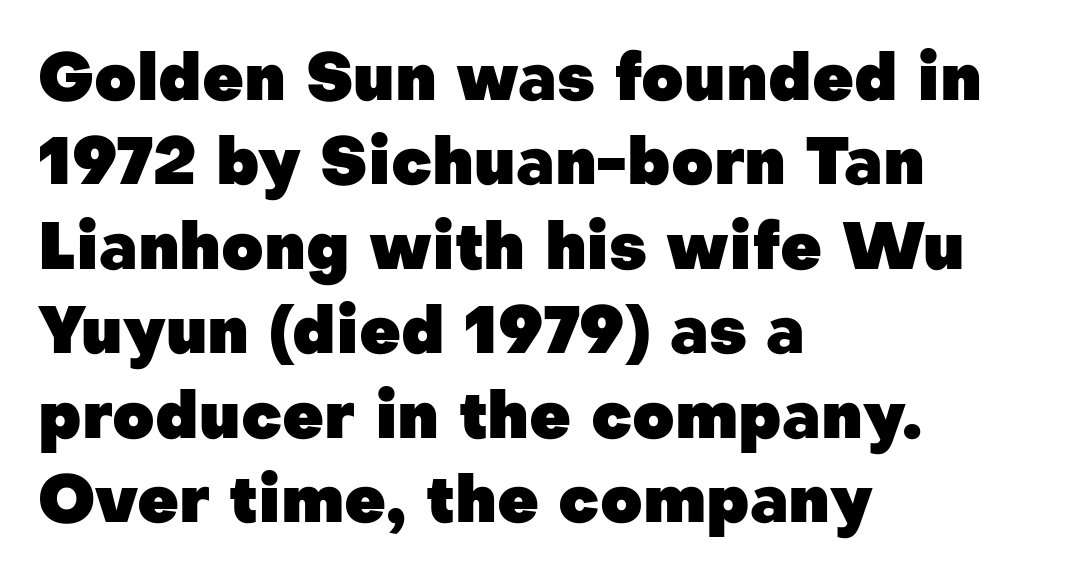
Q: Is the text bold? A: Yes.
Q: Is the text italic (slanted)? A: No, it is upright.
Q: Is the typeface a serif or a sans-serif typeface? A: Sans-serif.
Q: Is the text underlined? A: No.
Q: How is the paragraph aligned? A: Left-aligned.
Q: Is the spacing between letters normal or unusually wide? A: Normal.
Q: Is the spacing between lines tight, normal or loose? A: Normal.
Q: Width (condensed, normal, or wide)? A: Normal.
Q: Stroke contrast? A: Low.
Q: x-height? A: Medium.
Q: Monospaced? A: No.
